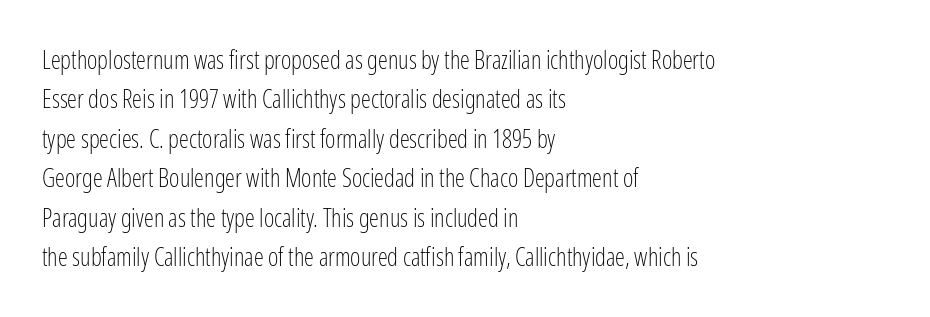
This block has exactly the height ordinary leading produces. Heft: none added — not bold. The face used here is rendered with its standard letterfit. Horizontally, the lines are justified to the leading edge only.
